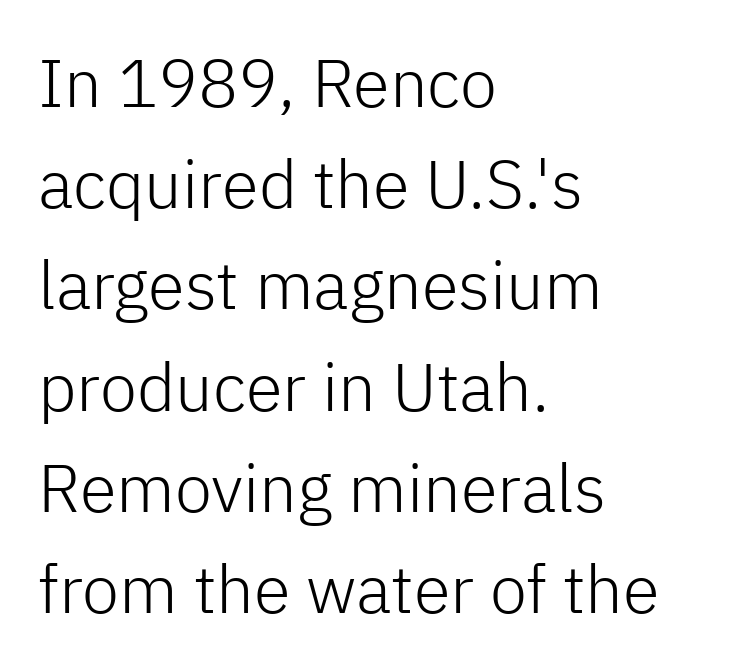
Short and long lines alike share a common starting point at left. Vertical strokes here are truly vertical. Note the varied advance widths — an 'i' is clearly narrower than an 'm'. Students, observe: this is what conventionally led text looks like. The zone under the glyphs is completely vacant.
